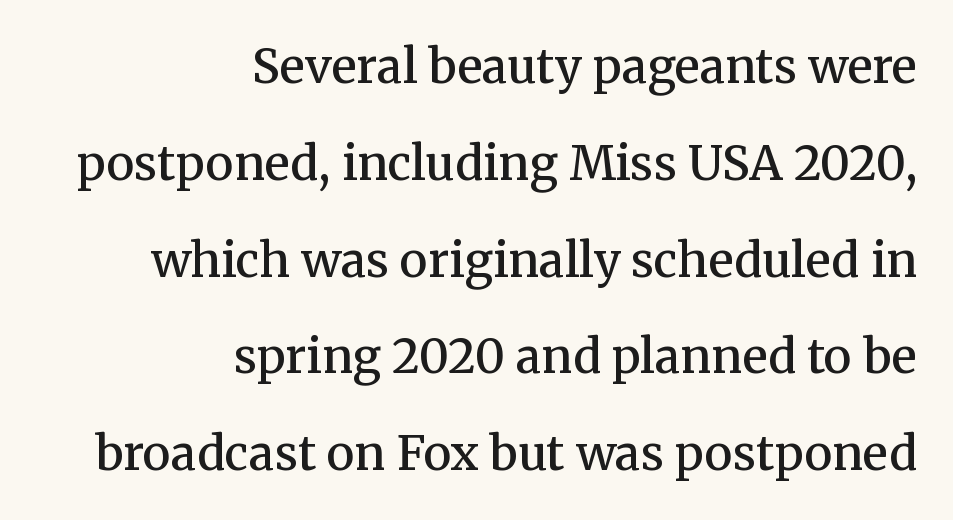
Q: Is the text bold? A: Semi-bold.
Q: Is the text italic (slanted)? A: No, it is upright.
Q: Is the typeface a serif or a sans-serif typeface? A: Serif.
Q: Is the text underlined? A: No.
Q: How is the paragraph aligned? A: Right-aligned.
Q: Is the spacing between letters normal or unusually wide? A: Normal.
Q: Is the spacing between lines tight, normal or loose? A: Loose.
Q: Width (condensed, normal, or wide)? A: Normal.
Q: Stroke contrast? A: Medium.
Q: x-height? A: Medium.
Q: Monospaced? A: No.
